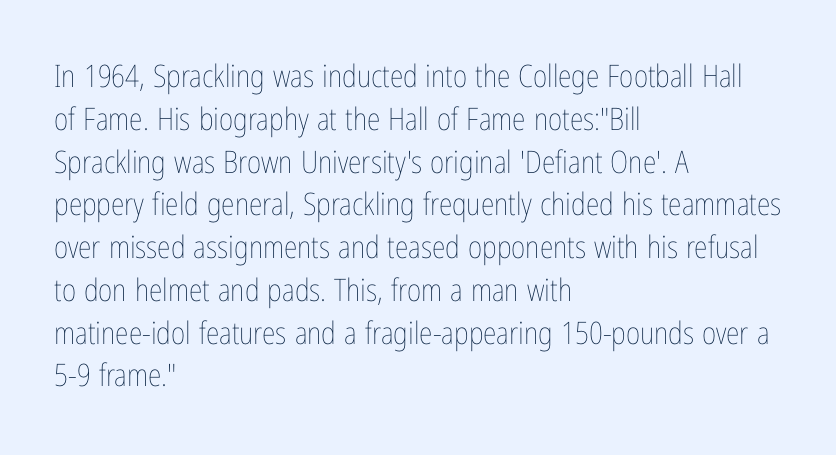
The image shows 31 px thin, condensed type, upright; set left-aligned, normal line spacing (1.38x), normal letter spacing, not underlined; low stroke contrast and a medium x-height.
